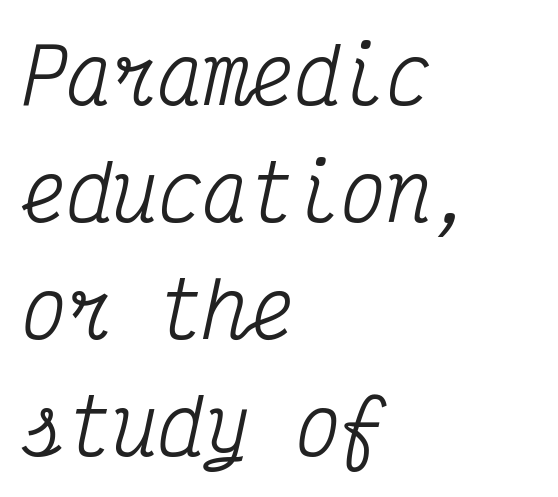
Looks like terminal output: every glyph gets an equal slot. Font category for this specimen: serif. Does extra space separate the letters? No, they use regular spacing. This block has exactly the height ordinary leading produces. Does the lettering tilt? It does — this is italic. Just letters on the line, the space beneath them empty.
